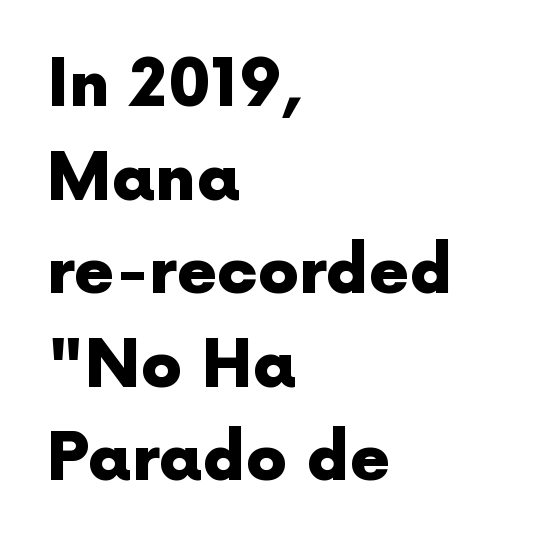
The ragged edge is on the right, which tells us the setting is flush left. Successive baselines arrive at the customary interval. This is sans-serif lettering, the kind often seen on screens and signage. You'd pick this weight for a headline — it's a proper bold.
